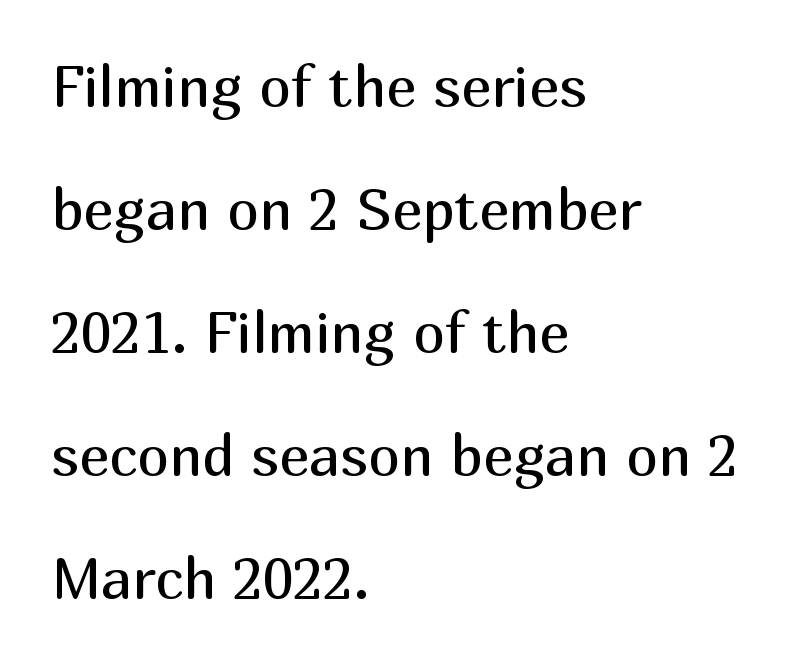
The image shows 57 px regular-weight sans-serif type, upright; set left-aligned, loose line spacing (2.16x), normal letter spacing, not underlined; medium stroke contrast and a medium x-height.
